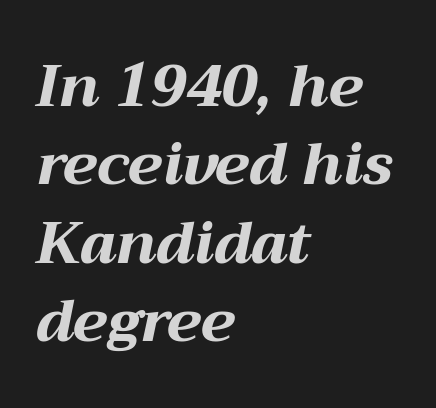
The image shows 58 px bold, wide type, italic (leaning right); set left-aligned, normal line spacing (1.35x), normal letter spacing, not underlined; medium stroke contrast and a medium x-height.
